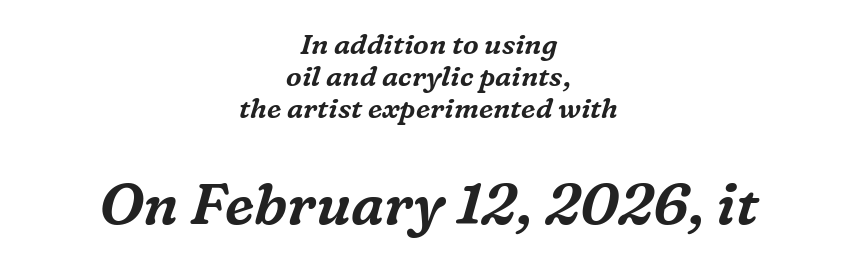
Q: Is the text italic (slanted)? A: Yes, it leans right by about 16 degrees.
Q: Is the typeface a serif or a sans-serif typeface? A: Serif.
Q: Is the text underlined? A: No.
Q: How is the paragraph aligned? A: Centered.
Q: Is the spacing between letters normal or unusually wide? A: Normal.
Q: Is the spacing between lines tight, normal or loose? A: Tight.
Q: Which block of text is set in a larger size, the first (top) or the second (bottom)? A: The second (bottom) one.
Q: Width (condensed, normal, or wide)? A: Normal.
Q: Stroke contrast? A: Medium.
Q: x-height? A: Medium.
Q: Monospaced? A: No.
